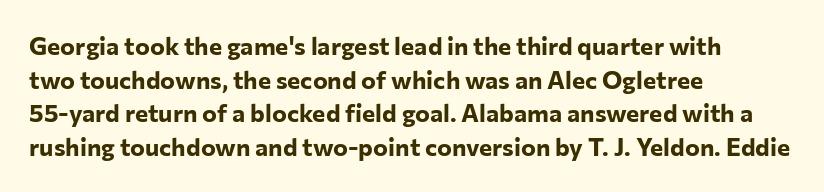
{"italic": "no", "bold": "yes", "underline": "no", "align": "left", "line_spacing": "normal", "line_spacing_ratio": 1.35, "letter_spacing": "normal", "letter_spacing_em": 0.0, "glyph_px": 25}
